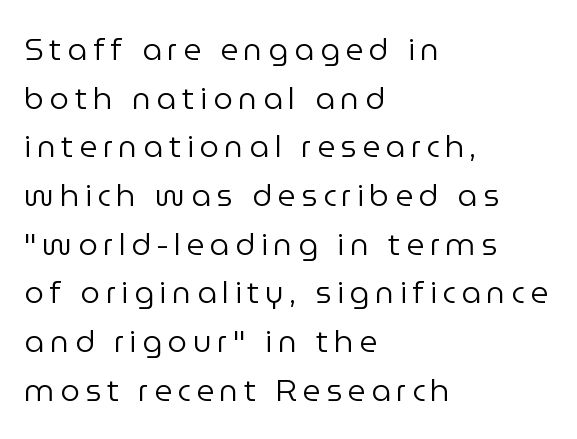
{"serif": "no", "italic": "no", "bold": "no", "weight": "regular", "width": "normal", "stroke_contrast": "low", "x_height": "medium", "monospaced": "no", "underline": "no", "align": "left", "line_spacing": "normal", "line_spacing_ratio": 1.57, "glyph_px": 31}
